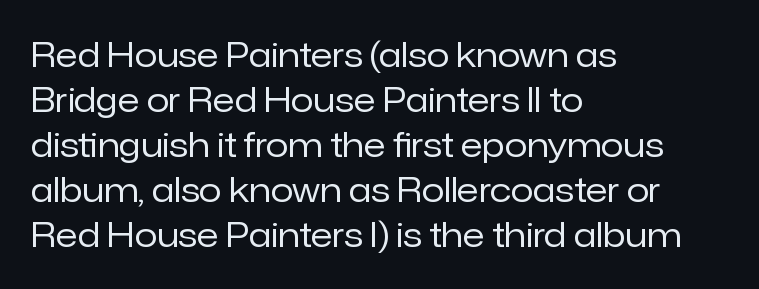
The image shows 33 px regular-weight sans-serif type, upright; set left-aligned, normal line spacing (1.36x), normal letter spacing, not underlined; low stroke contrast and a medium x-height.
